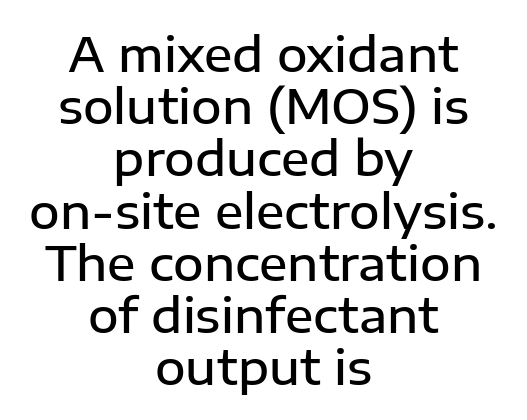
The image shows 47 px semibold sans-serif type, upright; set centered, tight line spacing (1.11x), normal letter spacing, not underlined; low stroke contrast and a medium x-height.
